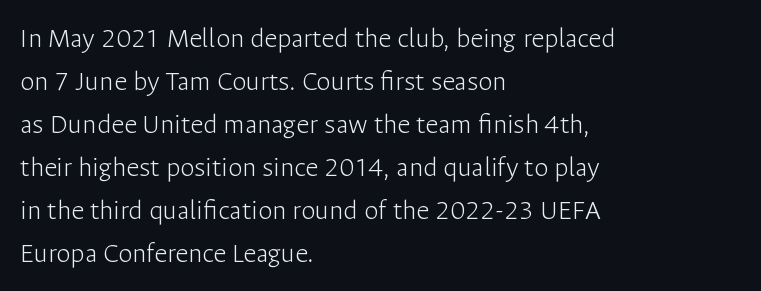
Q: Is the text bold? A: No.
Q: Is the text italic (slanted)? A: No, it is upright.
Q: Is the typeface a serif or a sans-serif typeface? A: Sans-serif.
Q: Is the text underlined? A: No.
Q: How is the paragraph aligned? A: Left-aligned.
Q: Is the spacing between letters normal or unusually wide? A: Normal.
Q: Is the spacing between lines tight, normal or loose? A: Normal.
Q: Width (condensed, normal, or wide)? A: Normal.
Q: Stroke contrast? A: Low.
Q: x-height? A: Medium.
Q: Monospaced? A: No.
